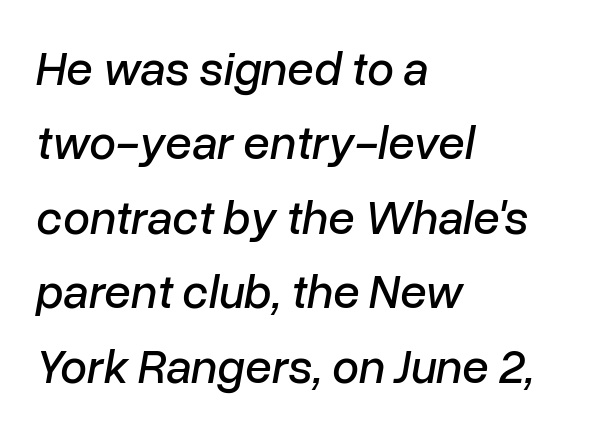
The image shows 48 px text type, italic (leaning right); set left-aligned, normal line spacing (1.55x), normal letter spacing, not underlined; low stroke contrast and a medium x-height.
